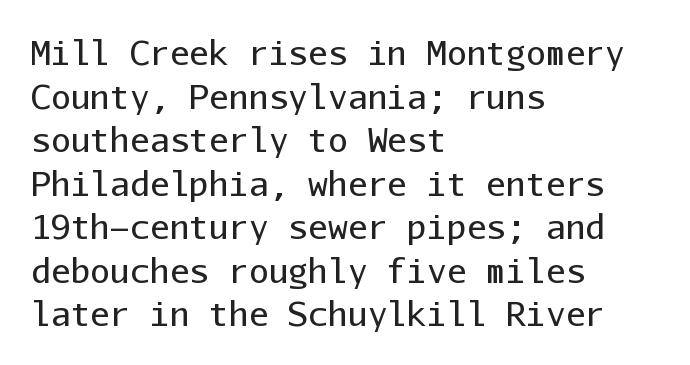
The image shows 33 px regular-weight sans-serif type, upright, monospaced; set left-aligned, normal line spacing (1.32x), normal letter spacing, not underlined; low stroke contrast and a medium x-height.
